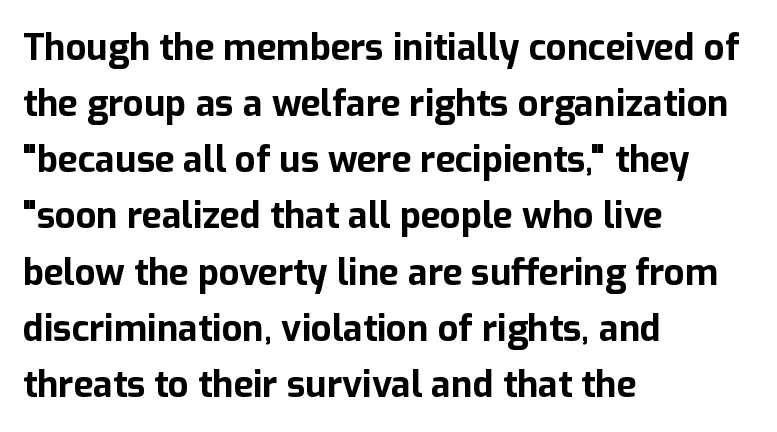
Q: Is the text bold? A: Yes.
Q: Is the text italic (slanted)? A: No, it is upright.
Q: Is the typeface a serif or a sans-serif typeface? A: Sans-serif.
Q: Is the text underlined? A: No.
Q: How is the paragraph aligned? A: Left-aligned.
Q: Is the spacing between letters normal or unusually wide? A: Normal.
Q: Is the spacing between lines tight, normal or loose? A: Normal.
Q: Width (condensed, normal, or wide)? A: Normal.
Q: Stroke contrast? A: Low.
Q: x-height? A: Medium.
Q: Monospaced? A: No.
